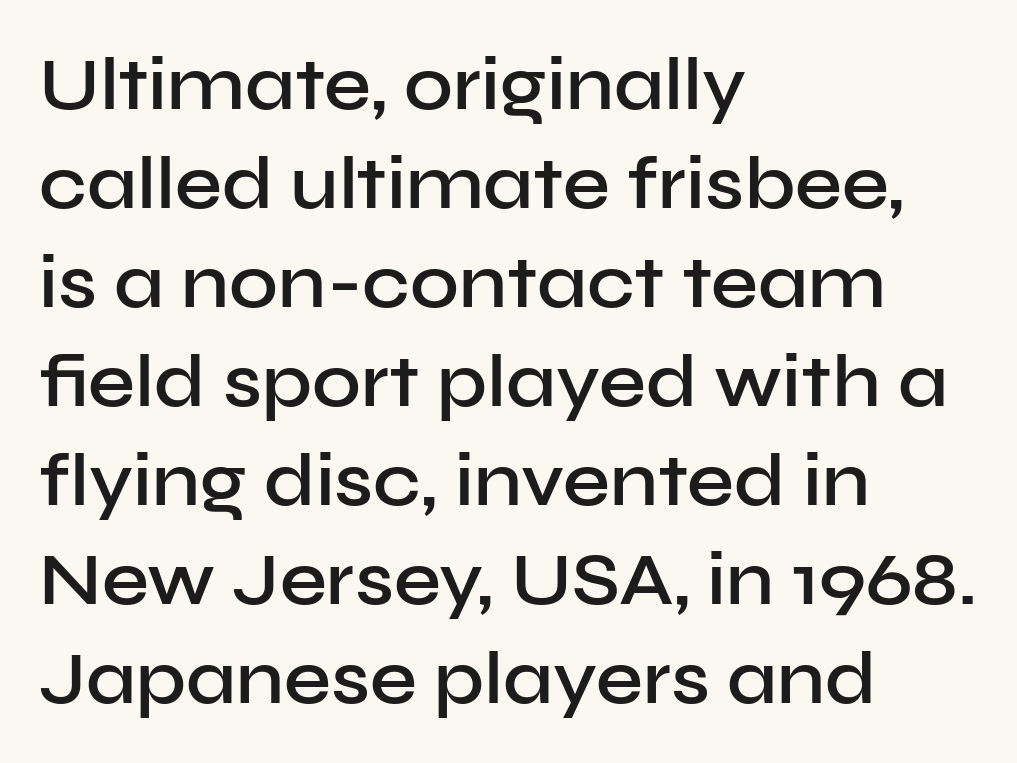
A classic flush-left, rag-right setting is used for this passage. What weight is shown? A semibold, between regular and bold. Do the characters align in a grid? No, the font is proportional. Normally led — the rows are evenly, conventionally spaced. The glyphs in this specimen are sans serif. A bare baseline throughout the passage.
